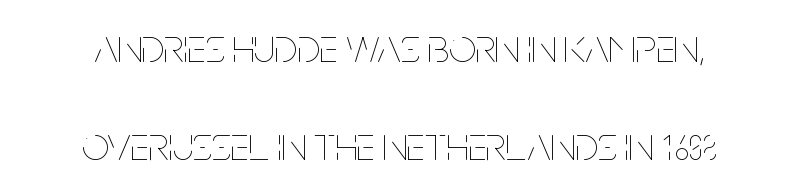
Q: Is the text bold? A: No.
Q: Is the text italic (slanted)? A: No, it is upright.
Q: Is the text underlined? A: No.
Q: Is the spacing between letters normal or unusually wide? A: Normal.
Q: Is the spacing between lines tight, normal or loose? A: Loose.
Q: Width (condensed, normal, or wide)? A: Condensed.
Q: Stroke contrast? A: Low.
Q: x-height? A: Large.
Q: Monospaced? A: No.
